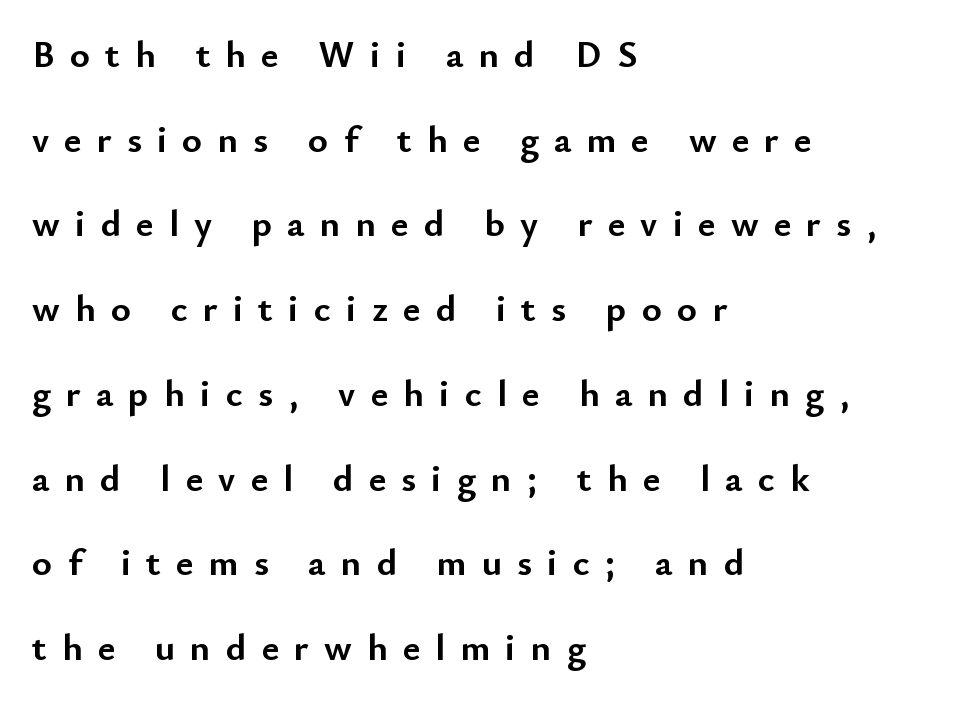
Q: Is the text bold? A: Yes.
Q: Is the text italic (slanted)? A: No, it is upright.
Q: Is the typeface a serif or a sans-serif typeface? A: Sans-serif.
Q: Is the text underlined? A: No.
Q: How is the paragraph aligned? A: Left-aligned.
Q: Is the spacing between letters normal or unusually wide? A: Unusually wide.
Q: Is the spacing between lines tight, normal or loose? A: Loose.
Q: Width (condensed, normal, or wide)? A: Normal.
Q: Stroke contrast? A: Low.
Q: x-height? A: Small.
Q: Monospaced? A: No.
